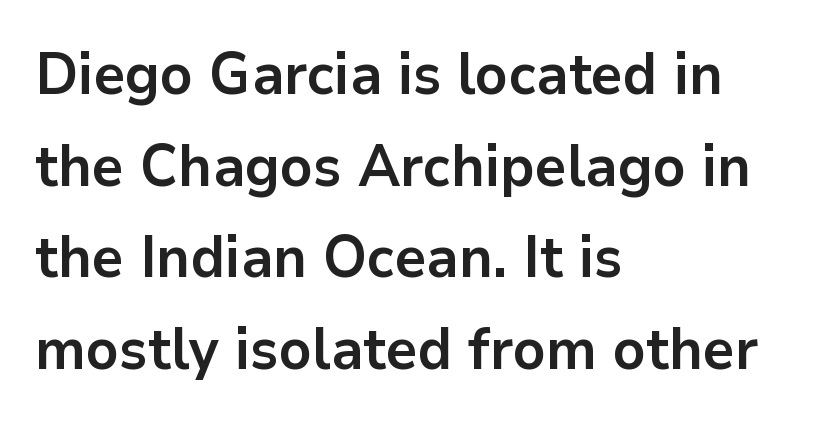
Casual observation: everything's shoved over to the left. Is this a sans? Yes — the strokes have no serifs. Quick note: underline off. A normal amount of white space separates one row of letters from the next. The strokes are fattened all the way to bold. The face used here is proportionally spaced, like ordinary book or web type.
